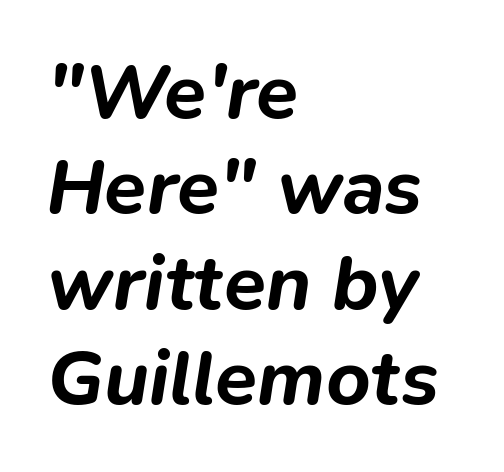
Q: Is the text bold? A: Yes.
Q: Is the text italic (slanted)? A: Yes, it leans right by about 9 degrees.
Q: Is the text underlined? A: No.
Q: How is the paragraph aligned? A: Left-aligned.
Q: Is the spacing between letters normal or unusually wide? A: Normal.
Q: Width (condensed, normal, or wide)? A: Normal.
Q: Stroke contrast? A: Low.
Q: x-height? A: Medium.
Q: Monospaced? A: No.
